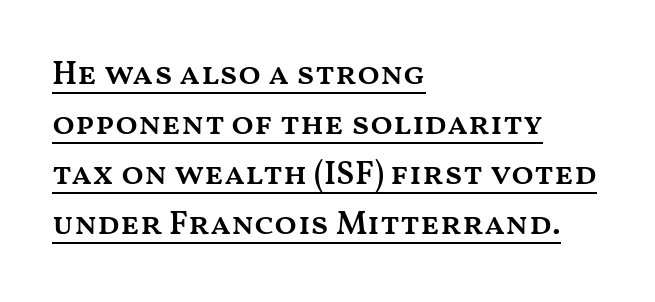
{"italic": "no", "bold": "semi", "weight": "semibold", "width": "wide", "stroke_contrast": "medium", "x_height": "medium", "monospaced": "no", "underline": "yes", "align": "left", "line_spacing": "normal", "line_spacing_ratio": 1.52, "letter_spacing": "normal", "letter_spacing_em": 0.0, "glyph_px": 33}
